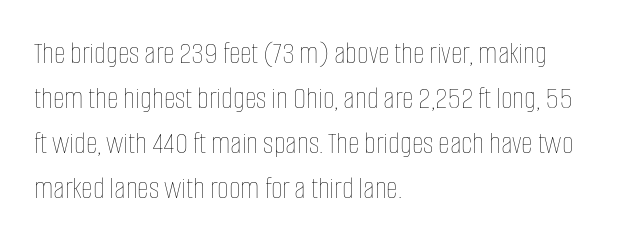
The image shows 32 px thin, condensed type, upright; set left-aligned, normal line spacing (1.41x), normal letter spacing, not underlined; low stroke contrast and a large x-height.
